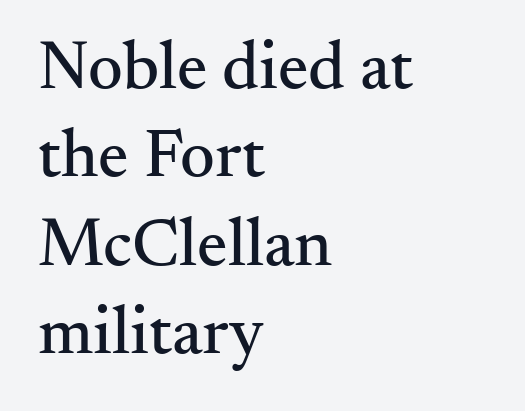
{"serif": "yes", "italic": "no", "width": "normal", "stroke_contrast": "medium", "x_height": "small", "monospaced": "no", "underline": "no", "align": "left", "line_spacing": "normal", "line_spacing_ratio": 1.3, "letter_spacing": "normal", "letter_spacing_em": 0.0, "glyph_px": 68}
